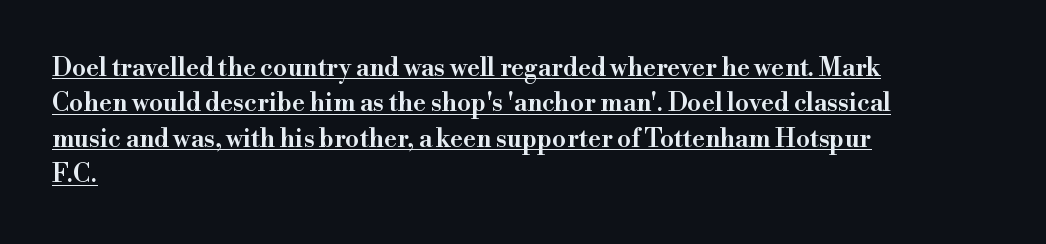
Q: Is the text bold? A: Semi-bold.
Q: Is the text italic (slanted)? A: No, it is upright.
Q: Is the text underlined? A: Yes.
Q: How is the paragraph aligned? A: Left-aligned.
Q: Is the spacing between letters normal or unusually wide? A: Normal.
Q: Is the spacing between lines tight, normal or loose? A: Normal.
